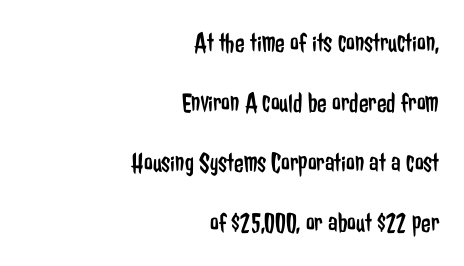
Q: Is the text bold? A: No.
Q: Is the text italic (slanted)? A: No, it is upright.
Q: Is the typeface a serif or a sans-serif typeface? A: Sans-serif.
Q: Is the text underlined? A: No.
Q: How is the paragraph aligned? A: Right-aligned.
Q: Is the spacing between letters normal or unusually wide? A: Normal.
Q: Is the spacing between lines tight, normal or loose? A: Loose.
Q: Width (condensed, normal, or wide)? A: Condensed.
Q: Stroke contrast? A: Low.
Q: x-height? A: Medium.
Q: Monospaced? A: No.
